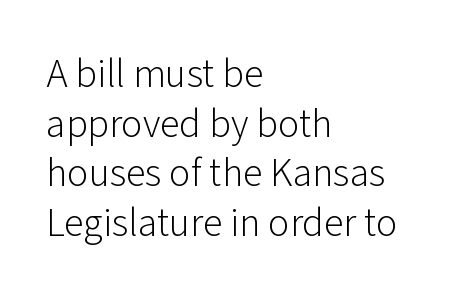
Heaviness? Minimal to ordinary, like unemphasized prose. Glyph-to-glyph distance matches everyday printed text. Quick note: underline off. Spacing verdict: proportional, widths tailored to each character. Each line starts at the same left margin while the right side varies. Check where the strokes stop: nothing finishes them off — pure sans.
